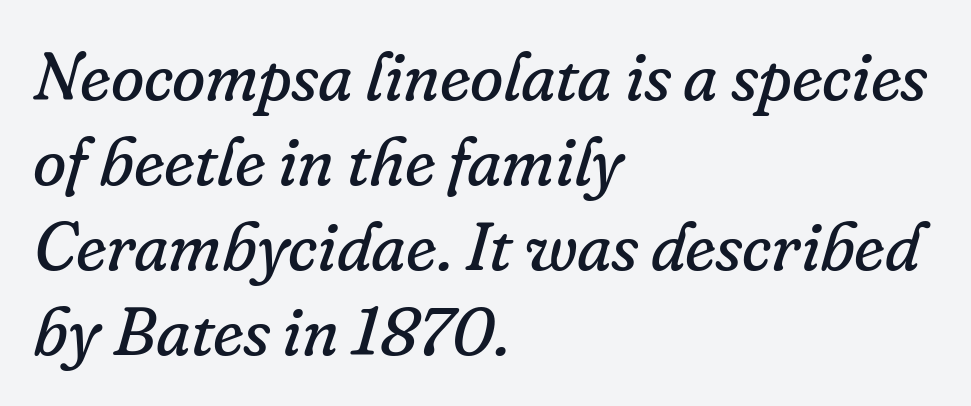
The image shows 68 px regular-weight serif type, italic (leaning right); set left-aligned, normal line spacing (1.25x), normal letter spacing, not underlined; low stroke contrast and a small x-height.
